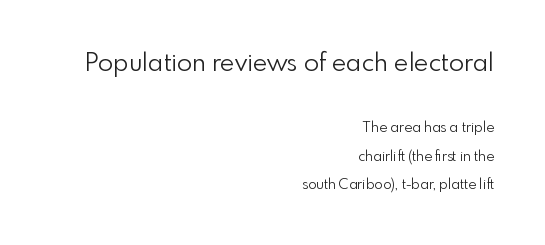
{"italic": "no", "bold": "no", "underline": "no", "align": "right", "line_spacing": "loose", "line_spacing_ratio": 2.02, "letter_spacing": "normal", "letter_spacing_em": 0.0, "larger_block": "first", "size_ratio": 1.79, "glyph_px": 25}
